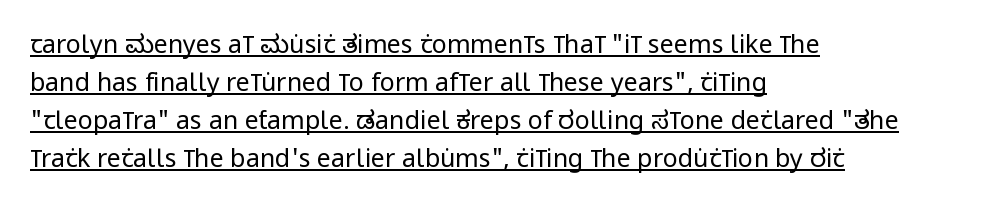
The image shows 25 px text type, upright; set left-aligned, normal line spacing (1.52x), normal letter spacing, underlined.
